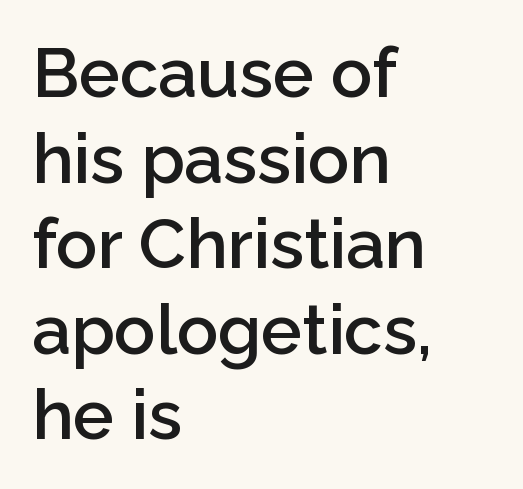
{"serif": "no", "italic": "no", "bold": "semi", "weight": "semibold", "width": "normal", "stroke_contrast": "low", "x_height": "medium", "monospaced": "no", "underline": "no", "align": "left", "line_spacing_ratio": 1.24, "letter_spacing": "normal", "letter_spacing_em": 0.0, "glyph_px": 69}
